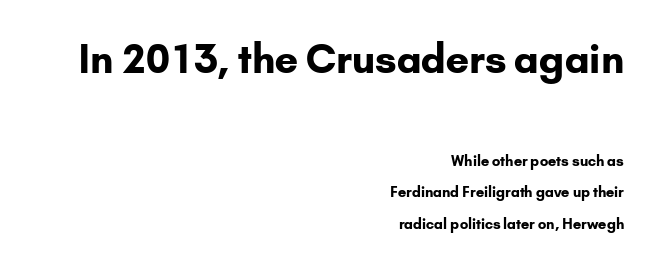
The image shows 39 px bold sans-serif type, upright; set right-aligned, loose line spacing (2.23x), normal letter spacing, not underlined; the first (top) block is 2.79x larger; low stroke contrast and a small x-height.
